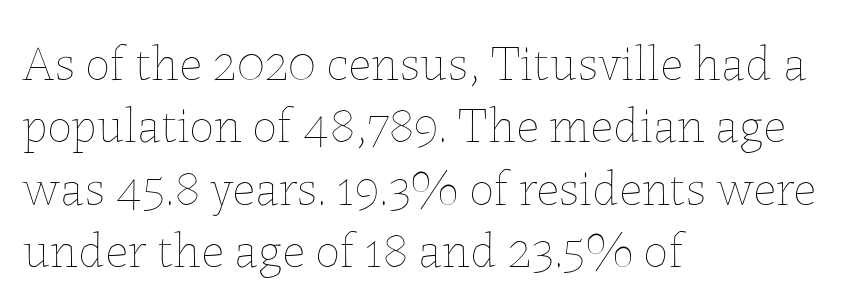
The image shows 50 px thin type, upright; set left-aligned, normal line spacing (1.25x), normal letter spacing, not underlined; low stroke contrast and a medium x-height.
